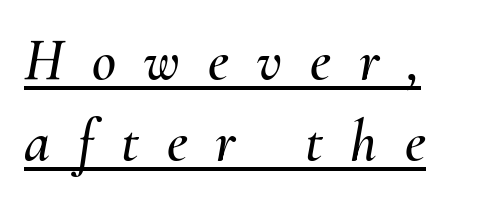
The image shows 59 px text type, italic (leaning right); set left-aligned, normal line spacing (1.37x), unusually wide letter spacing (+0.47 em), underlined; medium stroke contrast and a small x-height.
